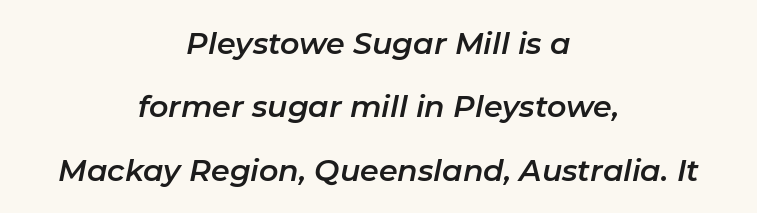
Leading: increased. Each letter keeps its own natural width here, so spacing adapts to shape. Does extra space separate the letters? No, they use regular spacing. Leftover space on each line is divided equally before and after the words. Just letters on the line, the space beneath them empty. Designer's note — italics engaged.
